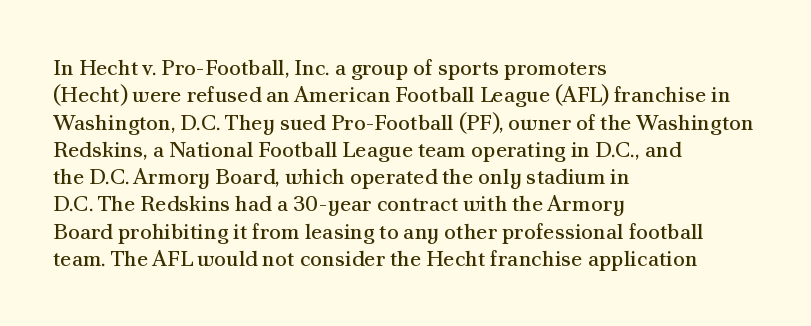
The image shows 22 px text type, upright; set left-aligned, line spacing 1.24x, normal letter spacing, not underlined.
